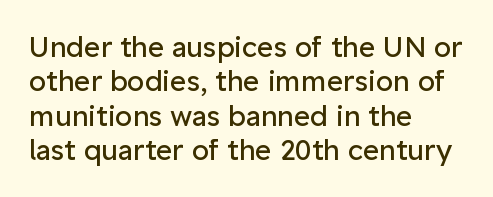
The image shows 28 px regular-weight sans-serif type, upright; set left-aligned, line spacing 1.23x, normal letter spacing, not underlined; low stroke contrast and a medium x-height.
